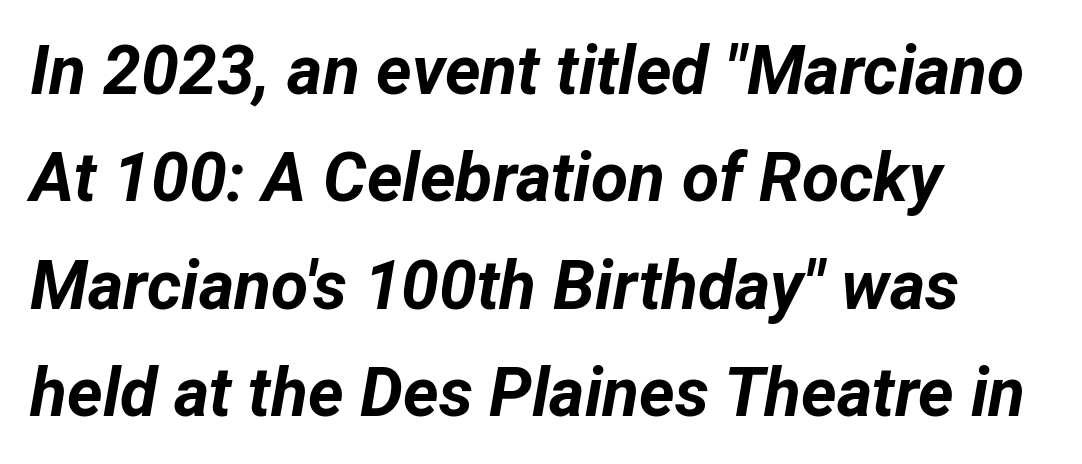
{"italic": "yes", "lean": "right", "slant_degrees": 12, "bold": "yes", "weight": "bold", "width": "normal", "stroke_contrast": "low", "x_height": "medium", "monospaced": "no", "underline": "no", "align": "left", "line_spacing": "normal", "line_spacing_ratio": 1.58, "letter_spacing": "normal", "letter_spacing_em": 0.0, "glyph_px": 68}
